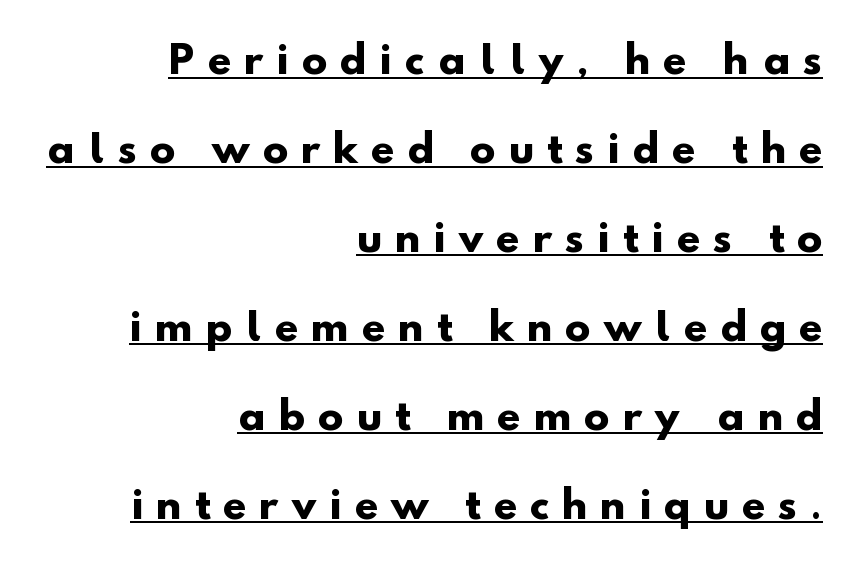
The image shows 38 px heavy sans-serif type; set right-aligned, loose line spacing (2.34x), unusually wide letter spacing (+0.35 em), underlined; low stroke contrast and a small x-height.
